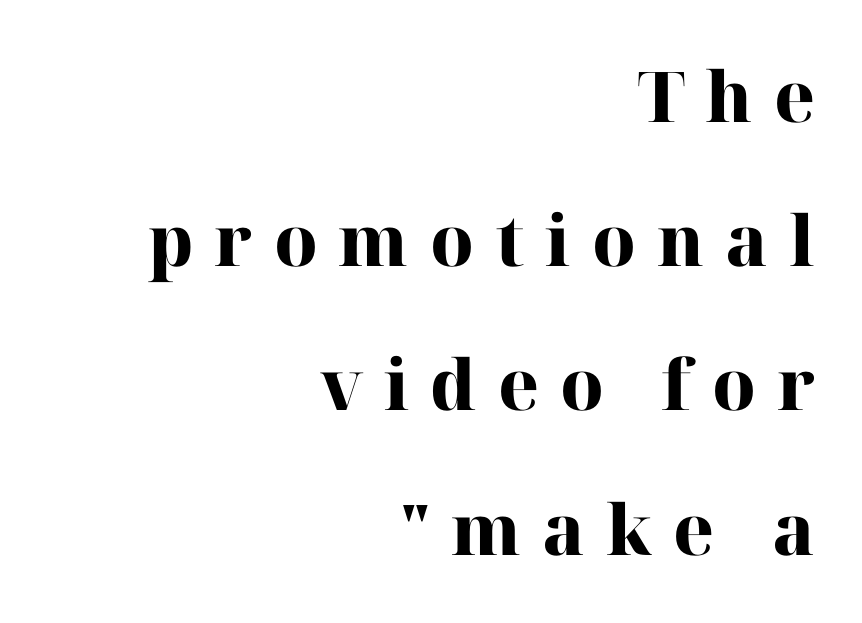
Q: Is the text bold? A: Yes.
Q: Is the text italic (slanted)? A: No, it is upright.
Q: Is the typeface a serif or a sans-serif typeface? A: Serif.
Q: Is the text underlined? A: No.
Q: How is the paragraph aligned? A: Right-aligned.
Q: Is the spacing between letters normal or unusually wide? A: Unusually wide.
Q: Is the spacing between lines tight, normal or loose? A: Loose.
Q: Width (condensed, normal, or wide)? A: Normal.
Q: Stroke contrast? A: High.
Q: x-height? A: Medium.
Q: Monospaced? A: No.
